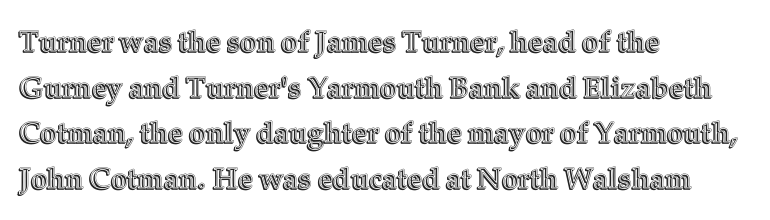
The setting favours the left margin, as ordinary paragraphs usually do. Descenders are the only things crossing below the line. Tall strokes in this sample are plumb rather than angled. The lines sit at an ordinary, default distance from one another. Look at the tracking — it's just the regular setting, nothing added.
